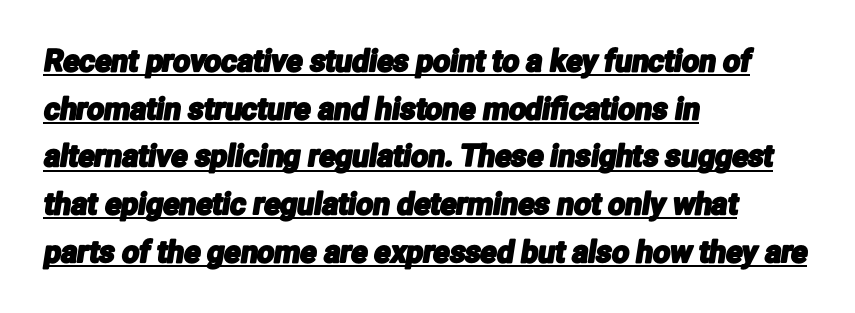
{"serif": "no", "width": "condensed", "stroke_contrast": "low", "x_height": "medium", "monospaced": "no", "underline": "yes", "align": "left", "line_spacing": "normal", "line_spacing_ratio": 1.59, "letter_spacing": "normal", "letter_spacing_em": 0.0, "glyph_px": 30}
